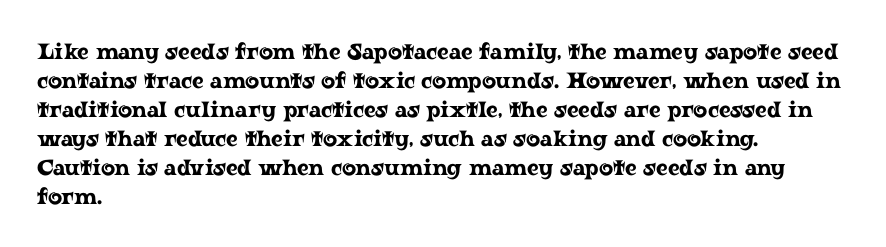
{"italic": "no", "underline": "no", "align": "left", "line_spacing": "normal", "line_spacing_ratio": 1.32, "letter_spacing": "normal", "letter_spacing_em": 0.0, "glyph_px": 22}
